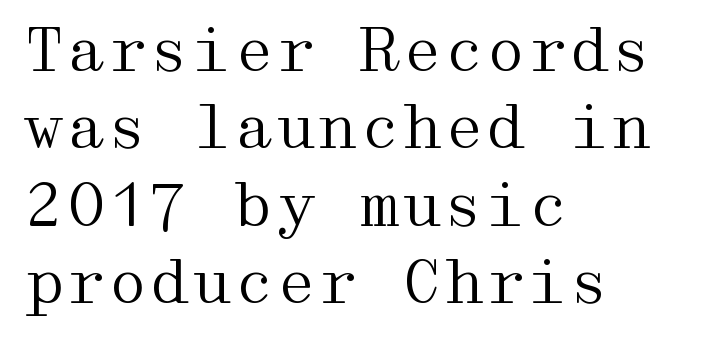
This rendering employs a face with finishing strokes, i.e., a serif. Plain, unruled lines of type. Weight class: somewhere from thin through regular. Nope, not italic — everything's standing straight. Interline gaps are of average width in this sample.
